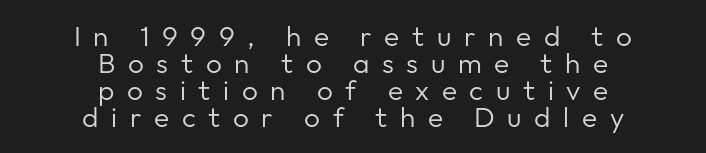
Q: Is the text bold? A: No.
Q: Is the text italic (slanted)? A: No, it is upright.
Q: Is the typeface a serif or a sans-serif typeface? A: Sans-serif.
Q: Is the text underlined? A: No.
Q: How is the paragraph aligned? A: Centered.
Q: Is the spacing between letters normal or unusually wide? A: Unusually wide.
Q: Is the spacing between lines tight, normal or loose? A: Tight.
Q: Width (condensed, normal, or wide)? A: Normal.
Q: Stroke contrast? A: Low.
Q: x-height? A: Medium.
Q: Monospaced? A: No.
